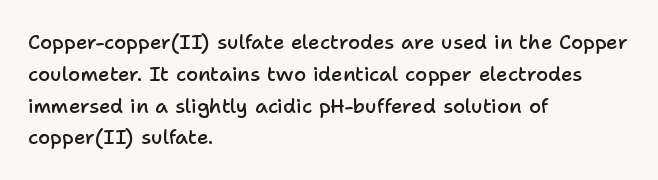
The image shows 20 px text type, upright; set left-aligned, normal line spacing (1.59x), normal letter spacing, not underlined.
